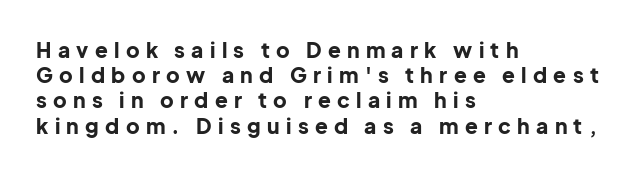
The image shows 21 px bold type, upright; set left-aligned, line spacing 1.2x, unusually wide letter spacing (+0.3 em), not underlined.
